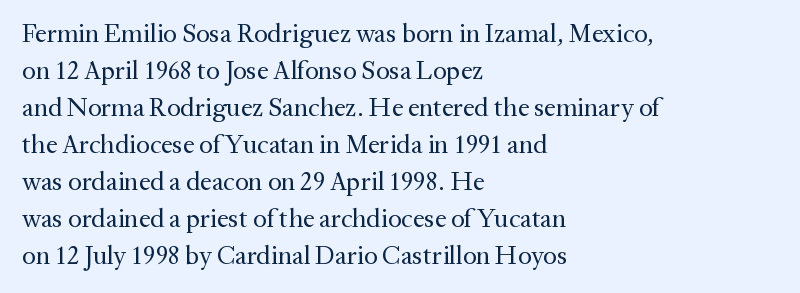
Q: Is the text bold? A: No.
Q: Is the text italic (slanted)? A: No, it is upright.
Q: Is the text underlined? A: No.
Q: How is the paragraph aligned? A: Left-aligned.
Q: Is the spacing between letters normal or unusually wide? A: Normal.
Q: Is the spacing between lines tight, normal or loose? A: Normal.
